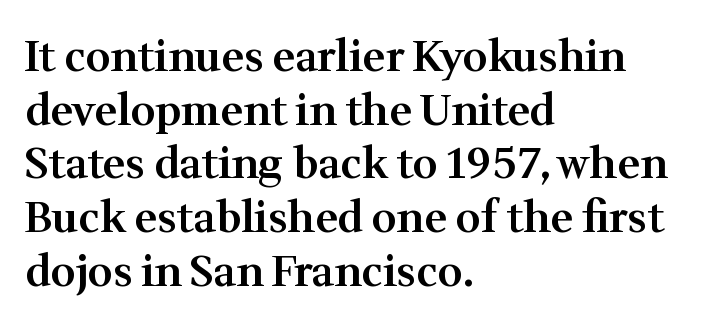
{"serif": "yes", "italic": "no", "bold": "semi", "weight": "semibold", "width": "normal", "stroke_contrast": "medium", "x_height": "medium", "monospaced": "no", "underline": "no", "align": "left", "line_spacing": "normal", "line_spacing_ratio": 1.25, "letter_spacing": "normal", "letter_spacing_em": 0.0, "glyph_px": 43}
